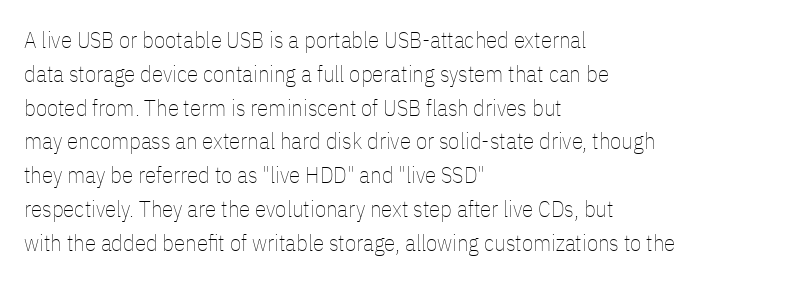
{"italic": "no", "bold": "no", "underline": "no", "align": "left", "line_spacing": "normal", "line_spacing_ratio": 1.47, "letter_spacing": "normal", "letter_spacing_em": 0.0, "glyph_px": 23}
